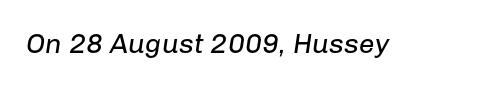
Q: Is the text bold? A: No.
Q: Is the text italic (slanted)? A: Yes, it leans right by about 8 degrees.
Q: Is the text underlined? A: No.
Q: Is the spacing between letters normal or unusually wide? A: Normal.
Q: Width (condensed, normal, or wide)? A: Normal.
Q: Stroke contrast? A: Low.
Q: x-height? A: Medium.
Q: Monospaced? A: No.
